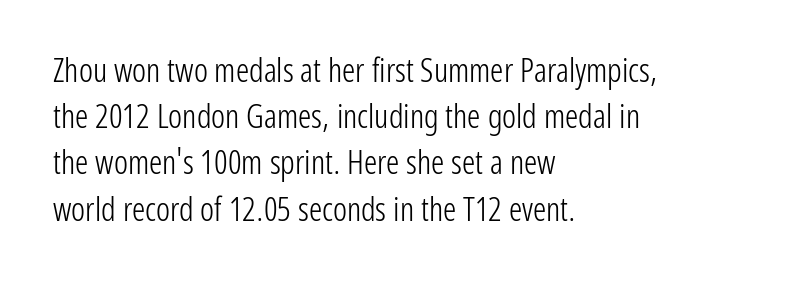
The image shows 33 px light, condensed sans-serif type, upright; set left-aligned, normal line spacing (1.4x), normal letter spacing, not underlined; low stroke contrast and a medium x-height.
